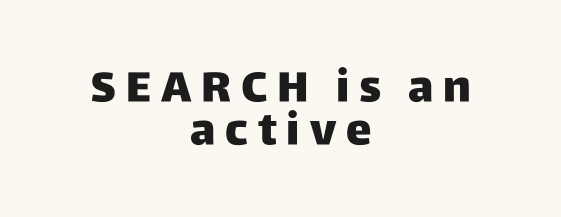
{"serif": "no", "italic": "no", "width": "normal", "stroke_contrast": "low", "x_height": "large", "monospaced": "no", "underline": "no", "align": "center", "line_spacing": "tight", "line_spacing_ratio": 0.99, "letter_spacing": "wide", "letter_spacing_em": 0.23, "glyph_px": 43}
